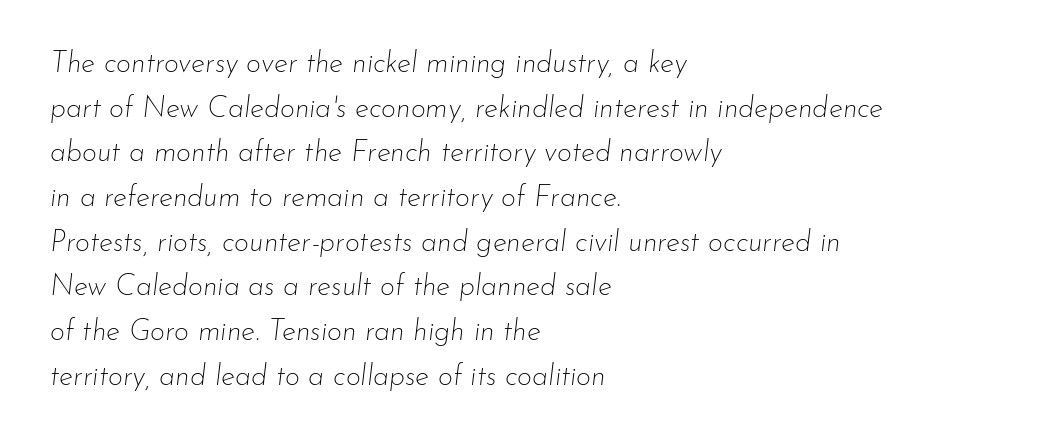
Here the glyphs are tracked normally, forming tight word shapes. Stroke thickness stays within the range of a standard reading face or lighter. Descenders hang freely into open space. This sample has the flowing, uneven cadence of proportional lettering.
